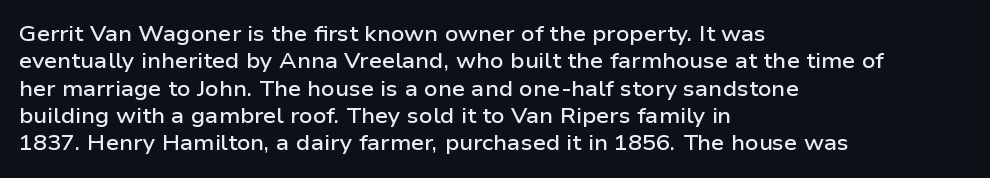
{"italic": "no", "bold": "semi", "underline": "no", "align": "left", "line_spacing": "normal", "line_spacing_ratio": 1.3, "letter_spacing": "normal", "letter_spacing_em": 0.0, "glyph_px": 21}
